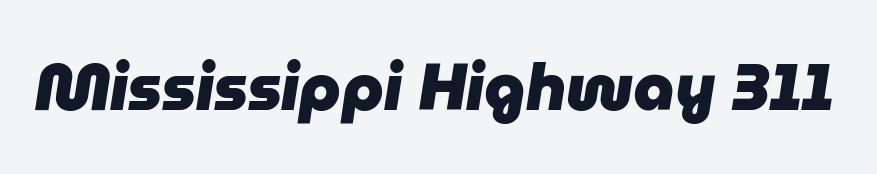
The image shows 65 px heavy type, italic (leaning right); set normal letter spacing, not underlined; low stroke contrast and a medium x-height.
